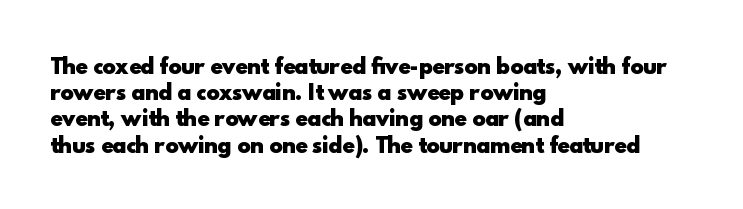
Q: Is the text bold? A: Yes.
Q: Is the text italic (slanted)? A: No, it is upright.
Q: Is the text underlined? A: No.
Q: How is the paragraph aligned? A: Left-aligned.
Q: Is the spacing between letters normal or unusually wide? A: Normal.
Q: Is the spacing between lines tight, normal or loose? A: Normal.
